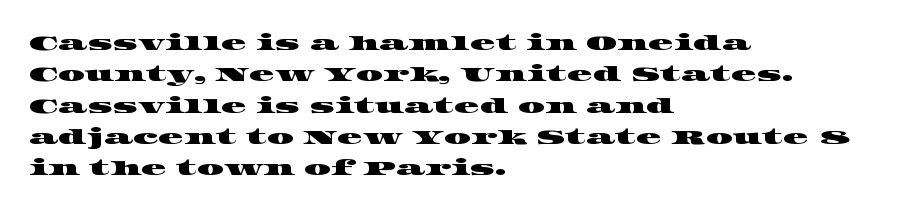
{"underline": "no", "align": "left", "line_spacing": "normal", "line_spacing_ratio": 1.49, "letter_spacing": "normal", "letter_spacing_em": 0.0, "glyph_px": 21}
